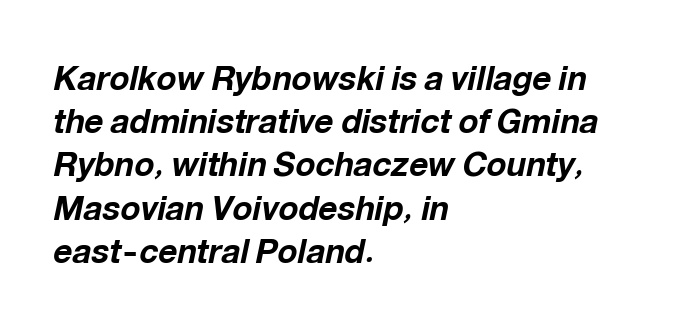
{"italic": "yes", "lean": "right", "slant_degrees": 12, "bold": "yes", "weight": "bold", "width": "normal", "stroke_contrast": "low", "x_height": "medium", "monospaced": "no", "underline": "no", "align": "left", "line_spacing": "normal", "line_spacing_ratio": 1.31, "letter_spacing": "normal", "letter_spacing_em": 0.0, "glyph_px": 33}
